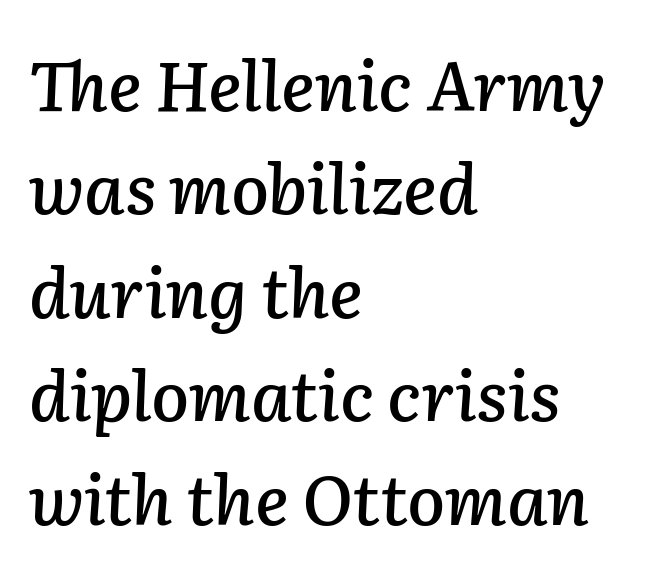
The image shows 69 px text type, italic (leaning right); set left-aligned, normal line spacing (1.5x), normal letter spacing, not underlined; low stroke contrast and a medium x-height.
